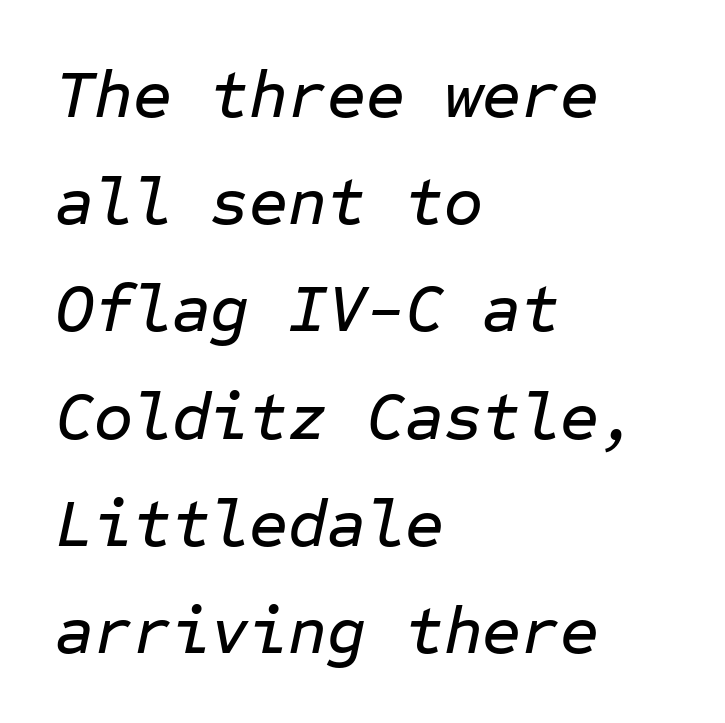
{"italic": "yes", "lean": "right", "slant_degrees": 12, "width": "normal", "stroke_contrast": "low", "x_height": "medium", "monospaced": "yes", "underline": "no", "align": "left", "line_spacing": "normal", "line_spacing_ratio": 1.6, "letter_spacing": "normal", "letter_spacing_em": 0.0, "glyph_px": 67}
